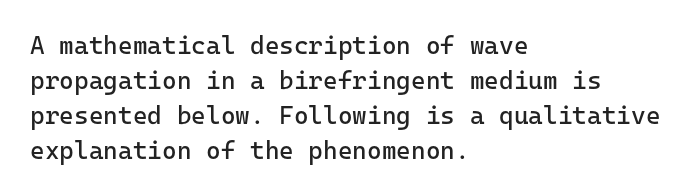
Nobody drew a line under any word here. The passage is arranged the way most books set body copy — flush left. Is the stroke heavy? The answer is a plain regular-or-lighter. Nobody touched the tracking dial on this one. A roman cut, with each character standing at attention. The space between consecutive lines is moderate.
